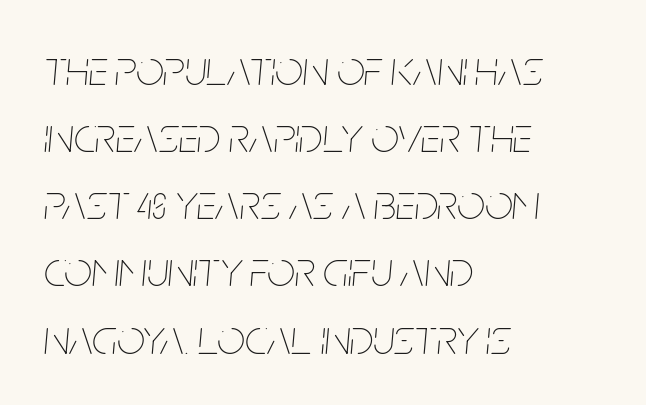
{"italic": "yes", "lean": "right", "slant_degrees": 5, "bold": "no", "weight": "thin", "width": "condensed", "stroke_contrast": "low", "x_height": "large", "monospaced": "no", "underline": "no", "align": "left", "line_spacing": "normal", "line_spacing_ratio": 1.37, "letter_spacing": "normal", "letter_spacing_em": 0.0, "glyph_px": 49}
